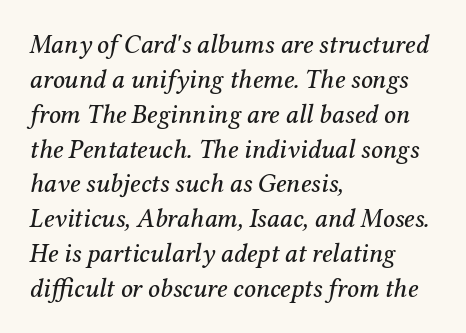
{"italic": "yes", "lean": "right", "slant_degrees": 12, "underline": "no", "align": "left", "line_spacing": "normal", "line_spacing_ratio": 1.34, "letter_spacing": "normal", "letter_spacing_em": 0.0, "glyph_px": 26}
